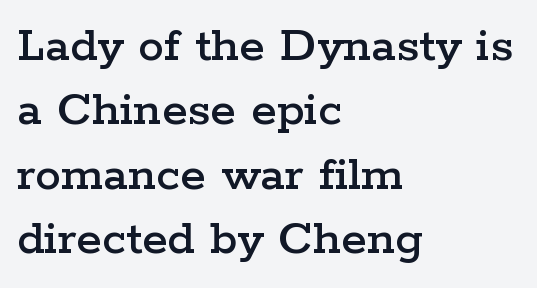
Q: Is the text italic (slanted)? A: No, it is upright.
Q: Is the typeface a serif or a sans-serif typeface? A: Serif.
Q: Is the text underlined? A: No.
Q: How is the paragraph aligned? A: Left-aligned.
Q: Is the spacing between letters normal or unusually wide? A: Normal.
Q: Width (condensed, normal, or wide)? A: Wide.
Q: Stroke contrast? A: Low.
Q: x-height? A: Medium.
Q: Monospaced? A: No.
